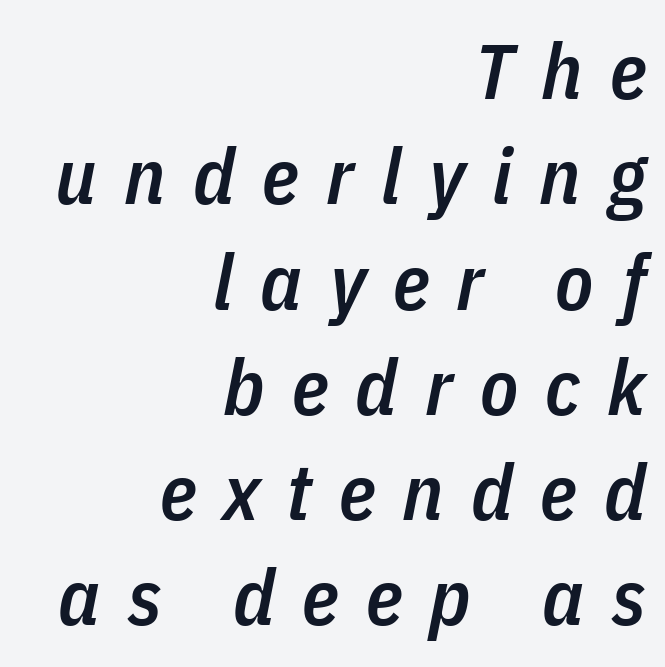
The image shows 78 px semibold, condensed type, italic (leaning right); set right-aligned, normal line spacing (1.35x), unusually wide letter spacing (+0.35 em), not underlined; low stroke contrast and a medium x-height.
